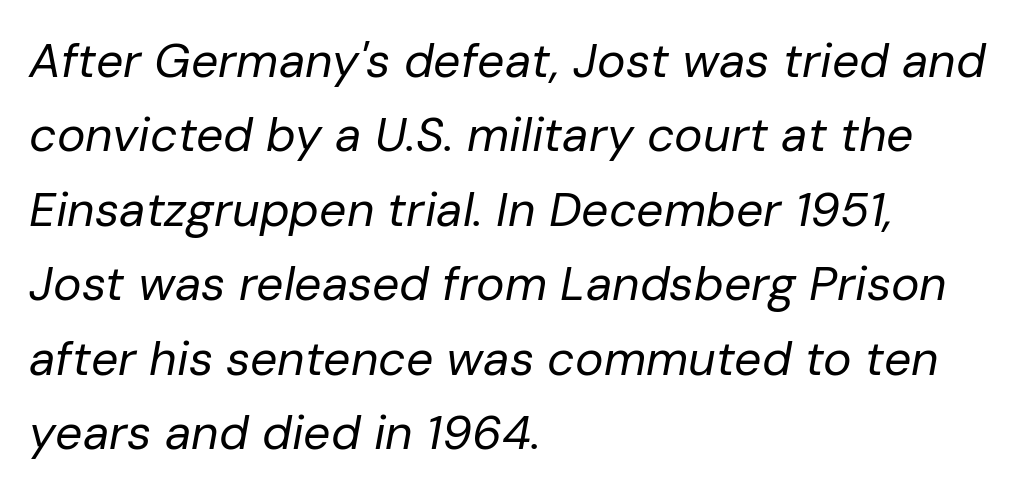
The image shows 48 px regular-weight type, italic (leaning right); set left-aligned, normal line spacing (1.55x), normal letter spacing, not underlined; low stroke contrast and a medium x-height.
